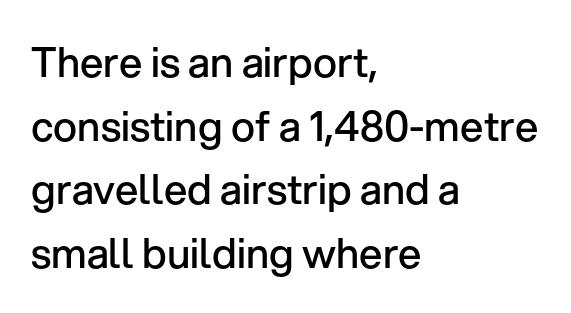
If you measured baseline to baseline, you'd find a middling distance. Anything drawn beneath the words? Only blank space. This is moderately heavy type, rendered in semibold. Spacing verdict: proportional, widths tailored to each character.
